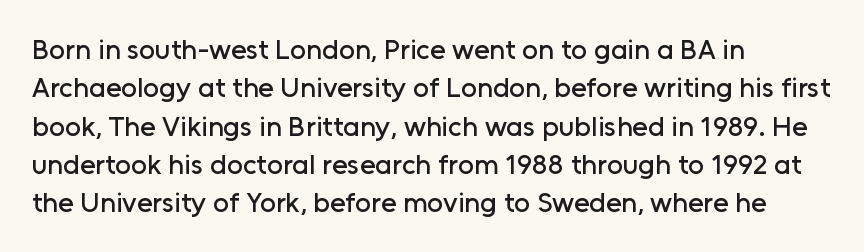
{"serif": "no", "italic": "no", "width": "normal", "stroke_contrast": "low", "x_height": "medium", "monospaced": "no", "underline": "no", "align": "left", "line_spacing": "normal", "line_spacing_ratio": 1.37, "letter_spacing": "normal", "letter_spacing_em": 0.0, "glyph_px": 28}
